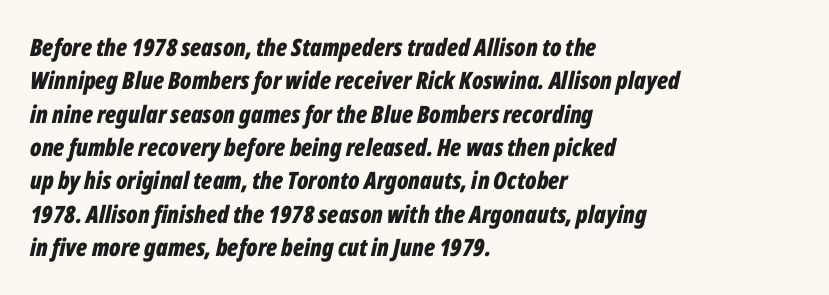
{"italic": "yes", "lean": "right", "slant_degrees": 12, "bold": "yes", "underline": "no", "align": "left", "line_spacing": "normal", "line_spacing_ratio": 1.39, "letter_spacing": "normal", "letter_spacing_em": 0.0, "glyph_px": 24}
